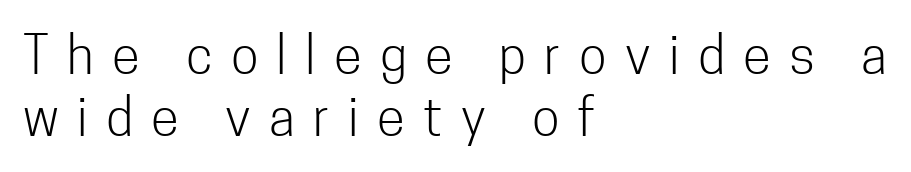
Q: Is the text bold? A: No.
Q: Is the text italic (slanted)? A: No, it is upright.
Q: Is the typeface a serif or a sans-serif typeface? A: Sans-serif.
Q: Is the text underlined? A: No.
Q: How is the paragraph aligned? A: Left-aligned.
Q: Is the spacing between letters normal or unusually wide? A: Unusually wide.
Q: Width (condensed, normal, or wide)? A: Condensed.
Q: Stroke contrast? A: Low.
Q: x-height? A: Medium.
Q: Monospaced? A: No.
